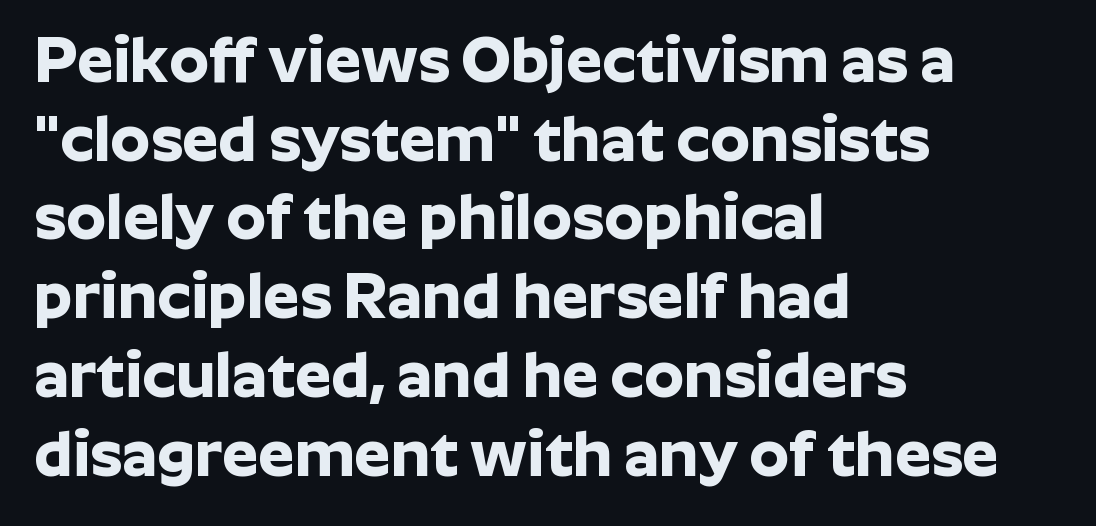
The image shows 64 px bold sans-serif type, upright; set left-aligned, line spacing 1.23x, normal letter spacing, not underlined; low stroke contrast and a medium x-height.
